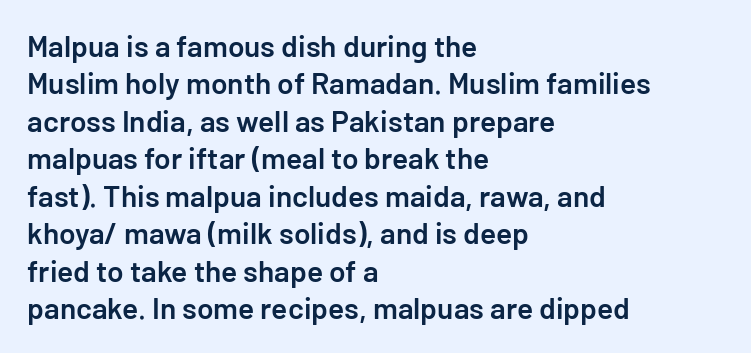
Q: Is the text bold? A: Semi-bold.
Q: Is the text italic (slanted)? A: No, it is upright.
Q: Is the typeface a serif or a sans-serif typeface? A: Sans-serif.
Q: Is the text underlined? A: No.
Q: How is the paragraph aligned? A: Left-aligned.
Q: Is the spacing between letters normal or unusually wide? A: Normal.
Q: Is the spacing between lines tight, normal or loose? A: Normal.
Q: Width (condensed, normal, or wide)? A: Normal.
Q: Stroke contrast? A: Low.
Q: x-height? A: Medium.
